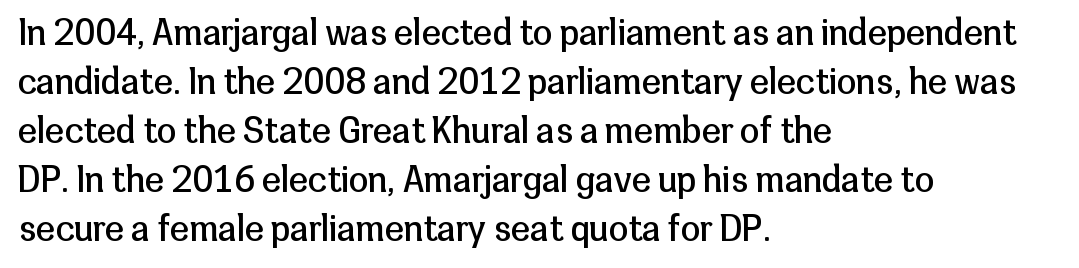
Q: Is the text bold? A: No.
Q: Is the text italic (slanted)? A: No, it is upright.
Q: Is the typeface a serif or a sans-serif typeface? A: Sans-serif.
Q: Is the text underlined? A: No.
Q: How is the paragraph aligned? A: Left-aligned.
Q: Is the spacing between letters normal or unusually wide? A: Normal.
Q: Is the spacing between lines tight, normal or loose? A: Normal.
Q: Width (condensed, normal, or wide)? A: Normal.
Q: Stroke contrast? A: Low.
Q: x-height? A: Medium.
Q: Monospaced? A: No.
